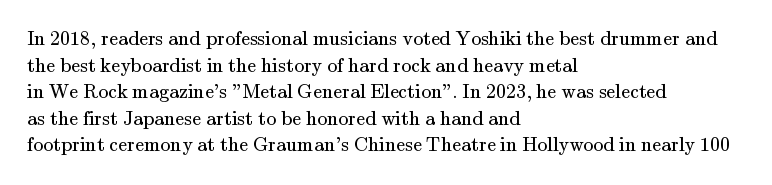
Q: Is the text bold? A: No.
Q: Is the text italic (slanted)? A: No, it is upright.
Q: Is the text underlined? A: No.
Q: How is the paragraph aligned? A: Left-aligned.
Q: Is the spacing between letters normal or unusually wide? A: Normal.
Q: Is the spacing between lines tight, normal or loose? A: Normal.
